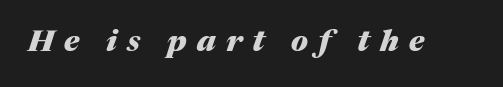
Does extra space separate the letters? Yes, quite a lot of it. These lines are rendered in a variable-pitch font. A clean baseline with only descenders dipping below it. Typographic density is high because the face is bold. Italic? Definitely — the glyphs are oblique.
